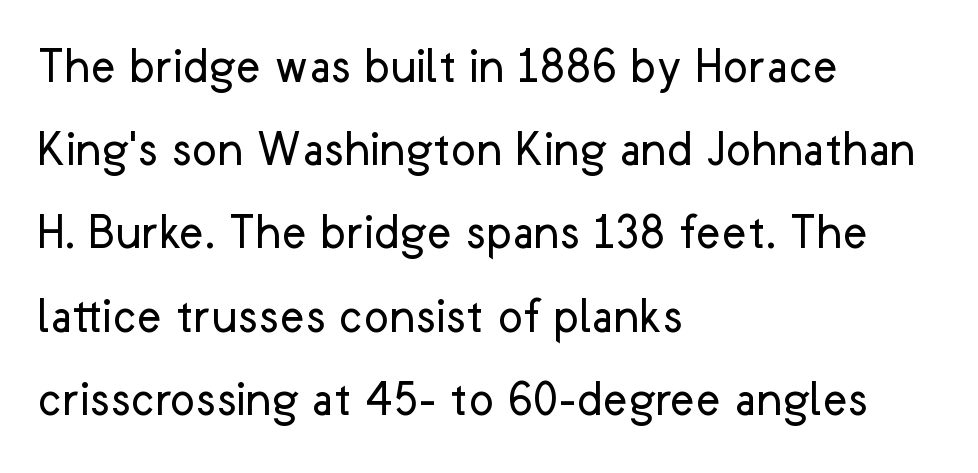
{"serif": "no", "italic": "no", "bold": "no", "weight": "regular", "width": "normal", "stroke_contrast": "low", "x_height": "medium", "monospaced": "no", "underline": "no", "align": "left", "line_spacing": "normal", "line_spacing_ratio": 1.57, "letter_spacing": "normal", "letter_spacing_em": 0.0, "glyph_px": 53}
